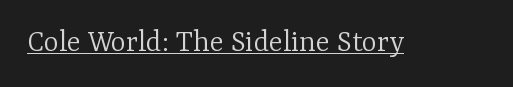
{"serif": "yes", "italic": "no", "bold": "no", "weight": "light", "width": "normal", "stroke_contrast": "low", "x_height": "medium", "monospaced": "no", "underline": "yes", "letter_spacing": "normal", "letter_spacing_em": 0.0, "glyph_px": 32}
